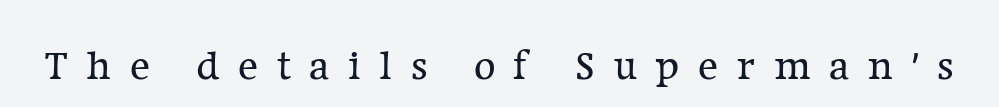
The face used here is proportionally spaced, like ordinary book or web type. Do the letters lean? They stand straight. Letters have the restrained weight of plain body copy at most. Observe the serifs anchoring each vertical stroke in this sample.
